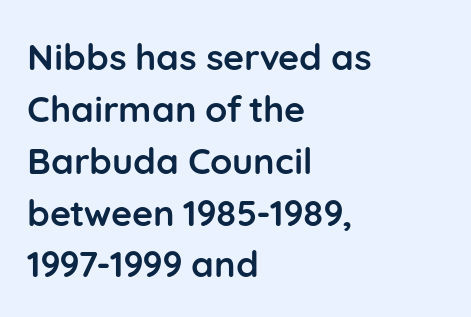
This is roman type, the default non-slanted kind. Words appear dense and cohesive because spacing is normal. Is the block centered? No — it sits flush against the left margin. Look at the bottom of the vertical strokes: they stop flat, with no serifs. Just letters on the line, the space beneath them empty.
